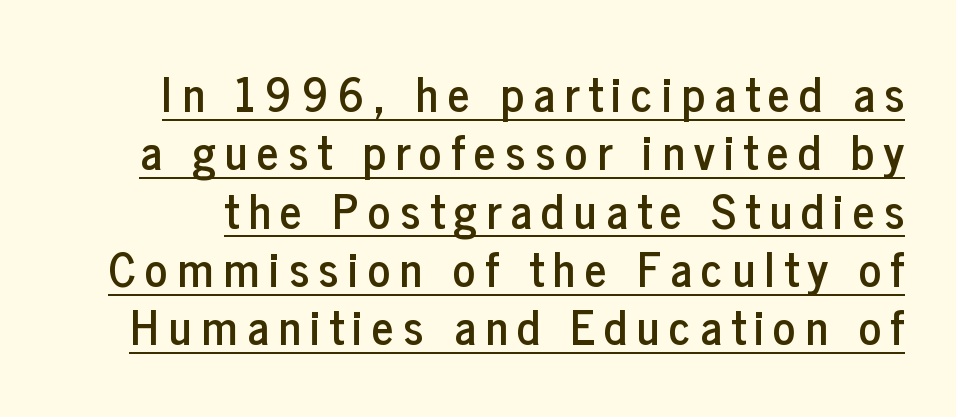
Q: Is the text italic (slanted)? A: No, it is upright.
Q: Is the typeface a serif or a sans-serif typeface? A: Sans-serif.
Q: Is the text underlined? A: Yes.
Q: Is the spacing between letters normal or unusually wide? A: Unusually wide.
Q: Width (condensed, normal, or wide)? A: Condensed.
Q: Stroke contrast? A: Low.
Q: x-height? A: Medium.
Q: Monospaced? A: No.
